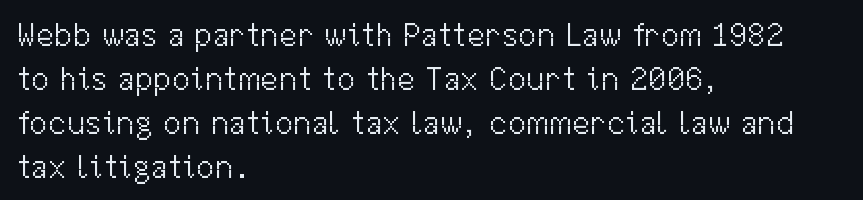
A roman cut, with each character standing at attention. Spacing verdict: proportional, widths tailored to each character. Descender tails drop into unmarked territory. Does the copy run flush right? No — it runs flush left. This rendering leaves character spacing at its baseline value.
